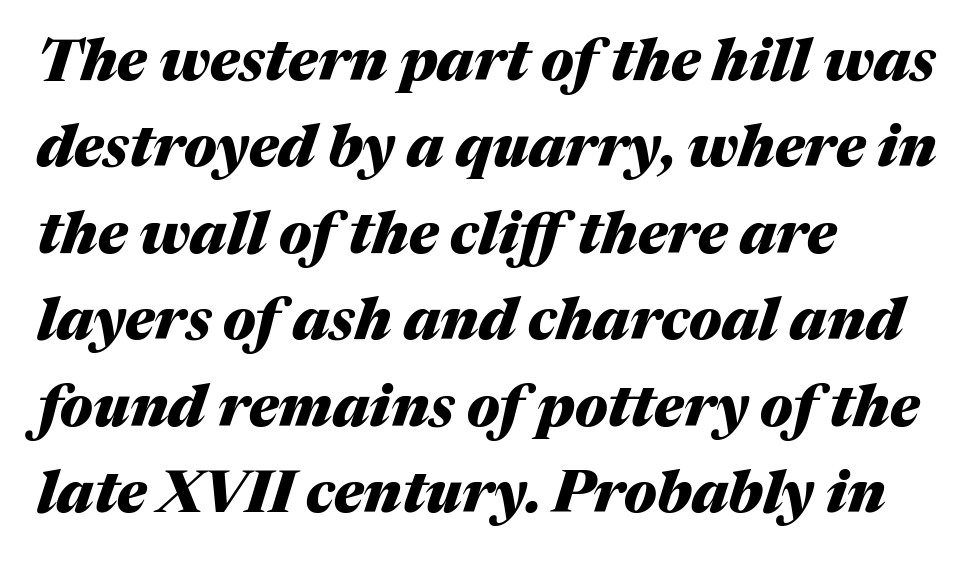
Notice how descenders clear the ascenders below comfortably — that's standard leading. Students, this is bold: see how much ink each stroke carries. Spacing verdict: proportional, widths tailored to each character. Typeset ragged right — the left edge is the straight one.
